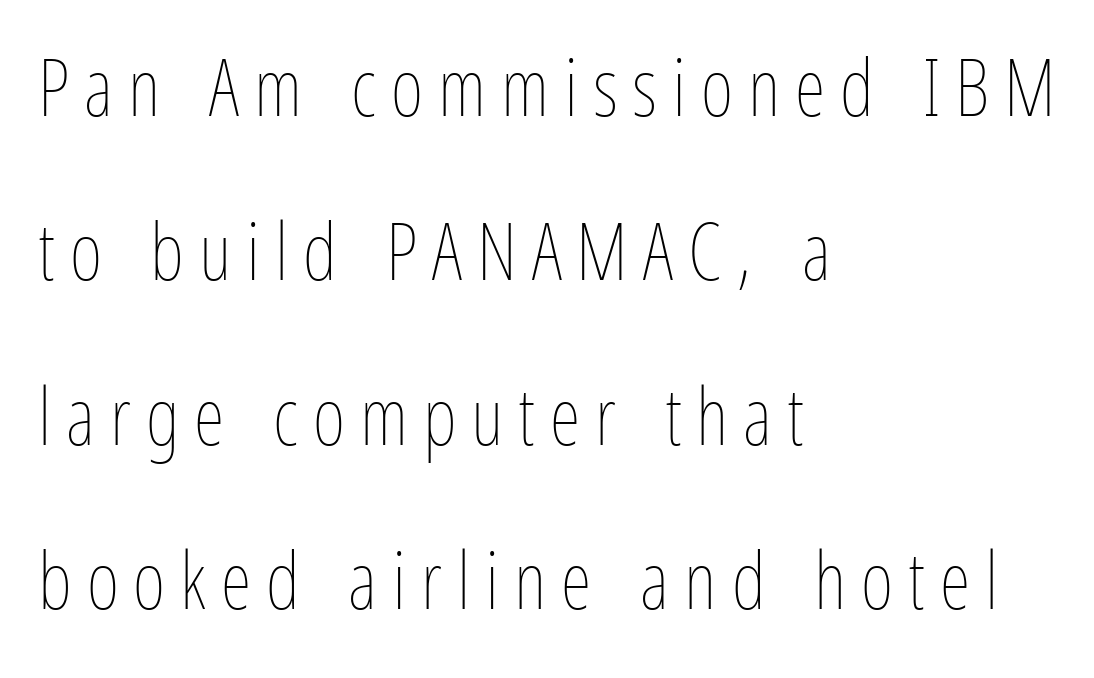
{"italic": "no", "bold": "no", "weight": "thin", "width": "condensed", "stroke_contrast": "low", "x_height": "medium", "monospaced": "no", "underline": "no", "align": "left", "line_spacing": "loose", "line_spacing_ratio": 2.08, "glyph_px": 79}
